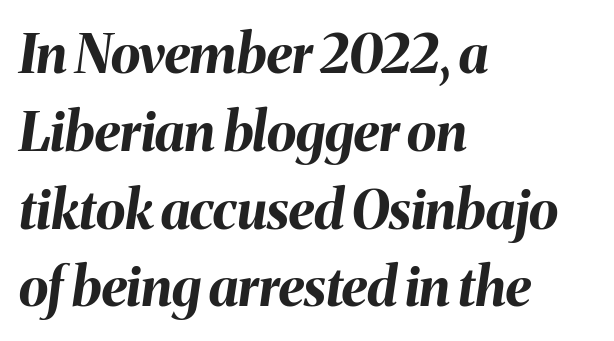
Q: Is the text bold? A: Yes.
Q: Is the text italic (slanted)? A: Yes, it leans right by about 8 degrees.
Q: Is the text underlined? A: No.
Q: How is the paragraph aligned? A: Left-aligned.
Q: Is the spacing between letters normal or unusually wide? A: Normal.
Q: Is the spacing between lines tight, normal or loose? A: Normal.
Q: Width (condensed, normal, or wide)? A: Normal.
Q: Stroke contrast? A: Medium.
Q: x-height? A: Medium.
Q: Monospaced? A: No.
